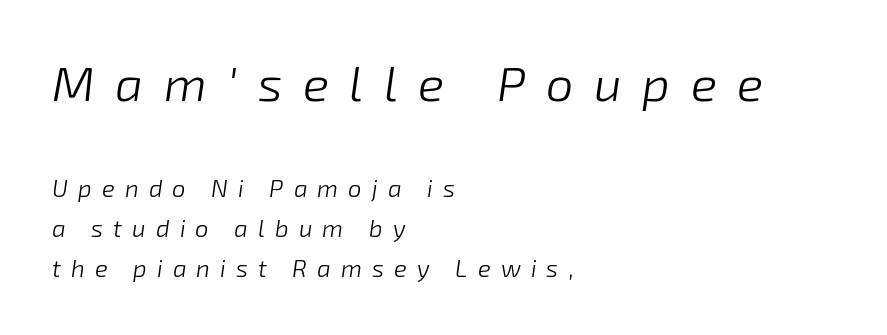
You get the large type first, then a drop to smaller type. Is the type heavy? It reads as light-to-regular instead. This block has exactly the height ordinary leading produces. Compared with ordinary roman type, these characters are visibly tilted.
